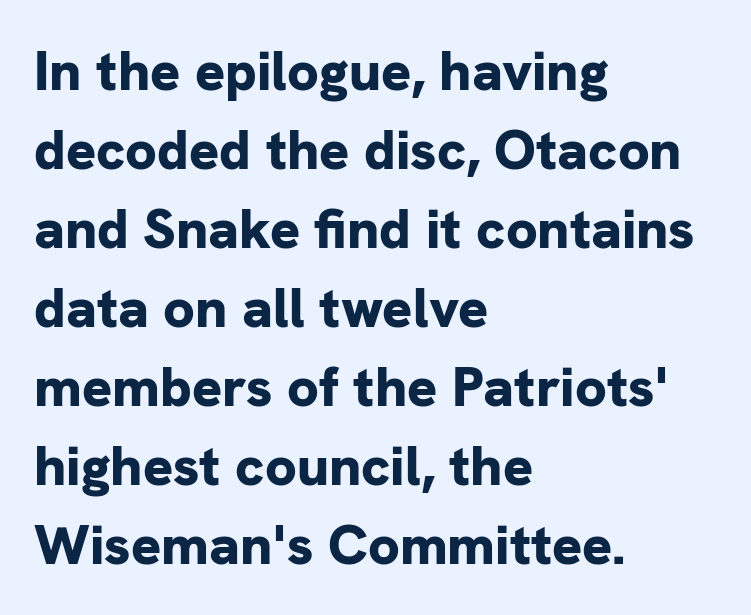
{"serif": "no", "italic": "no", "bold": "yes", "weight": "bold", "width": "normal", "stroke_contrast": "low", "x_height": "medium", "monospaced": "no", "underline": "no", "align": "left", "line_spacing": "normal", "line_spacing_ratio": 1.41, "letter_spacing": "normal", "letter_spacing_em": 0.0, "glyph_px": 56}
